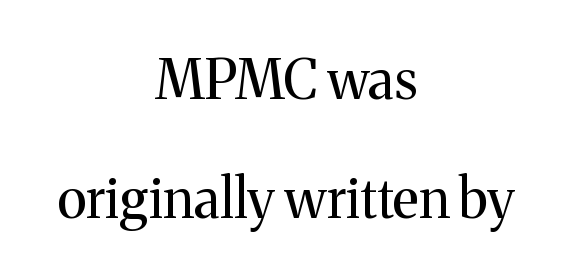
{"serif": "yes", "italic": "no", "bold": "no", "weight": "regular", "width": "normal", "stroke_contrast": "medium", "x_height": "medium", "monospaced": "no", "underline": "no", "align": "center", "line_spacing": "loose", "line_spacing_ratio": 2.2, "letter_spacing": "normal", "letter_spacing_em": 0.0, "glyph_px": 54}
